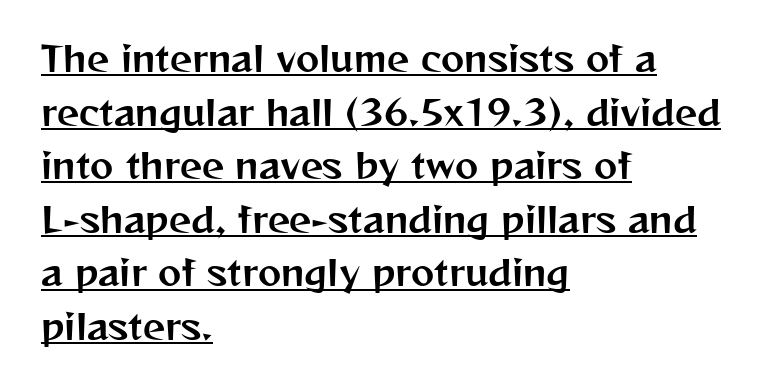
No italicization has been applied; the sample stays upright. Each letter keeps its own natural width here, so spacing adapts to shape. The specimen includes a rule beneath the text block's lines. Baseline-to-baseline distance is the conventional proportion of letter height. Is the letter spacing exaggerated? No — it looks like the ordinary default. This sample is left-justified, so line endings fall wherever the words run out.
